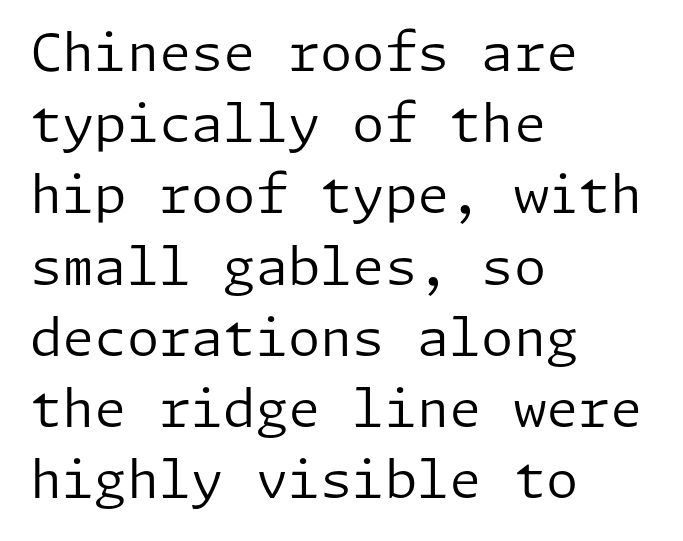
The image shows 52 px regular-weight sans-serif type, upright; set left-aligned, normal line spacing (1.37x), normal letter spacing, not underlined; low stroke contrast and a medium x-height.
